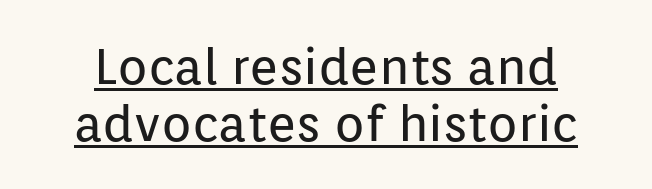
What's the leading like? Squeezed, with rows nearly overlapping. Each letter's strokes conclude bluntly, with no projecting serifs. Tall strokes in this sample are plumb rather than angled. Words appear dense and cohesive because spacing is normal.
